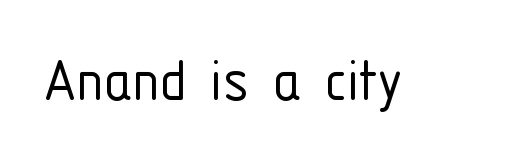
The typography opts for an upright posture over an oblique one. Nothing unusual about the tracking: characters are spaced as the font intends. No extra ink here — the face is not bold. Here the designer chose a conventional face with non-uniform glyph widths. The passage shown is not underscored anywhere.
